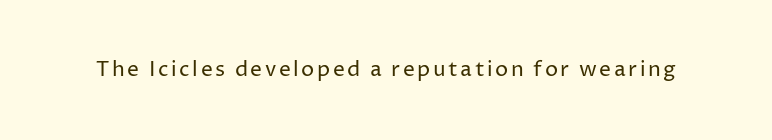
The image shows 21 px text type, upright; set not underlined.
